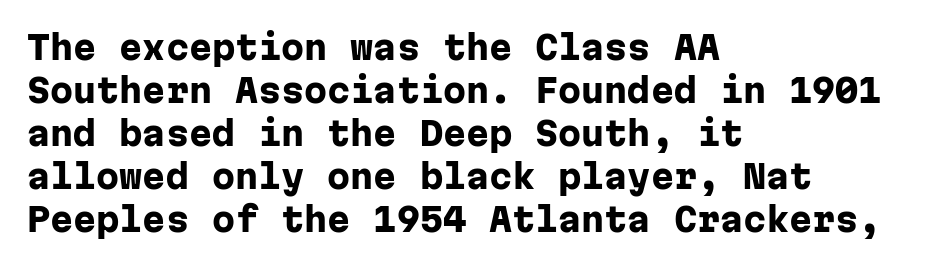
Q: Is the text bold? A: Yes.
Q: Is the text italic (slanted)? A: No, it is upright.
Q: Is the typeface a serif or a sans-serif typeface? A: Sans-serif.
Q: Is the text underlined? A: No.
Q: How is the paragraph aligned? A: Left-aligned.
Q: Is the spacing between letters normal or unusually wide? A: Normal.
Q: Is the spacing between lines tight, normal or loose? A: Normal.
Q: Width (condensed, normal, or wide)? A: Normal.
Q: Stroke contrast? A: Low.
Q: x-height? A: Medium.
Q: Monospaced? A: Yes.
